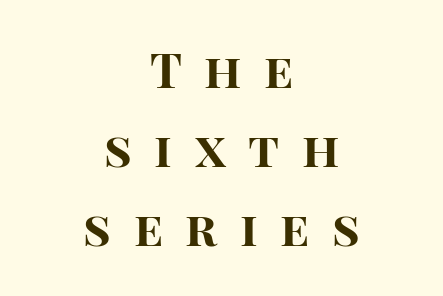
Q: Is the text bold? A: Yes.
Q: Is the text italic (slanted)? A: No, it is upright.
Q: Is the typeface a serif or a sans-serif typeface? A: Sans-serif.
Q: Is the text underlined? A: No.
Q: How is the paragraph aligned? A: Centered.
Q: Is the spacing between letters normal or unusually wide? A: Unusually wide.
Q: Is the spacing between lines tight, normal or loose? A: Normal.
Q: Width (condensed, normal, or wide)? A: Normal.
Q: Stroke contrast? A: High.
Q: x-height? A: Large.
Q: Monospaced? A: No.
